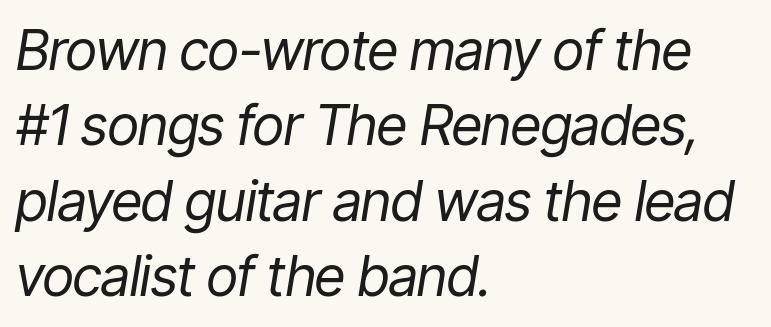
{"italic": "yes", "lean": "right", "slant_degrees": 9, "bold": "no", "weight": "regular", "width": "condensed", "stroke_contrast": "low", "x_height": "medium", "monospaced": "no", "underline": "no", "align": "left", "line_spacing": "normal", "line_spacing_ratio": 1.37, "letter_spacing": "normal", "letter_spacing_em": 0.0, "glyph_px": 55}
